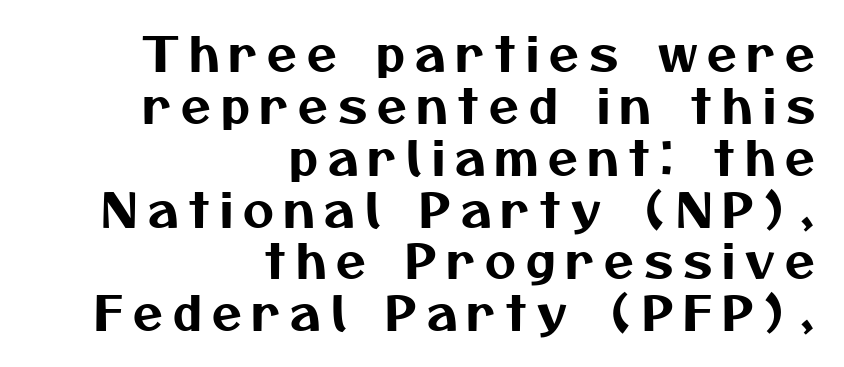
Alignment: flush right. Lines of text with bare space underneath. The lines are packed closely together with very little leading. Note the varied advance widths — an 'i' is clearly narrower than an 'm'. The rendering inserts visible extra space after every character.
